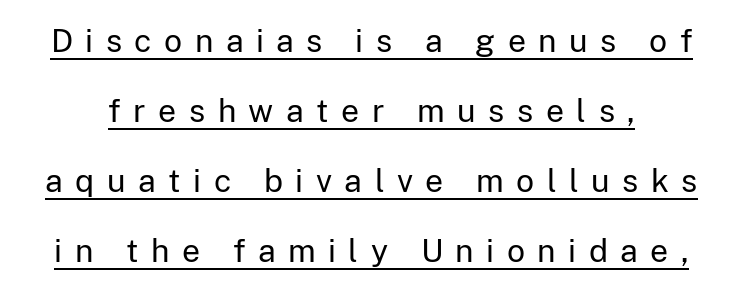
Q: Is the text bold? A: No.
Q: Is the text italic (slanted)? A: No, it is upright.
Q: Is the typeface a serif or a sans-serif typeface? A: Sans-serif.
Q: Is the text underlined? A: Yes.
Q: Is the spacing between letters normal or unusually wide? A: Unusually wide.
Q: Is the spacing between lines tight, normal or loose? A: Loose.
Q: Width (condensed, normal, or wide)? A: Normal.
Q: Stroke contrast? A: Low.
Q: x-height? A: Medium.
Q: Monospaced? A: No.
